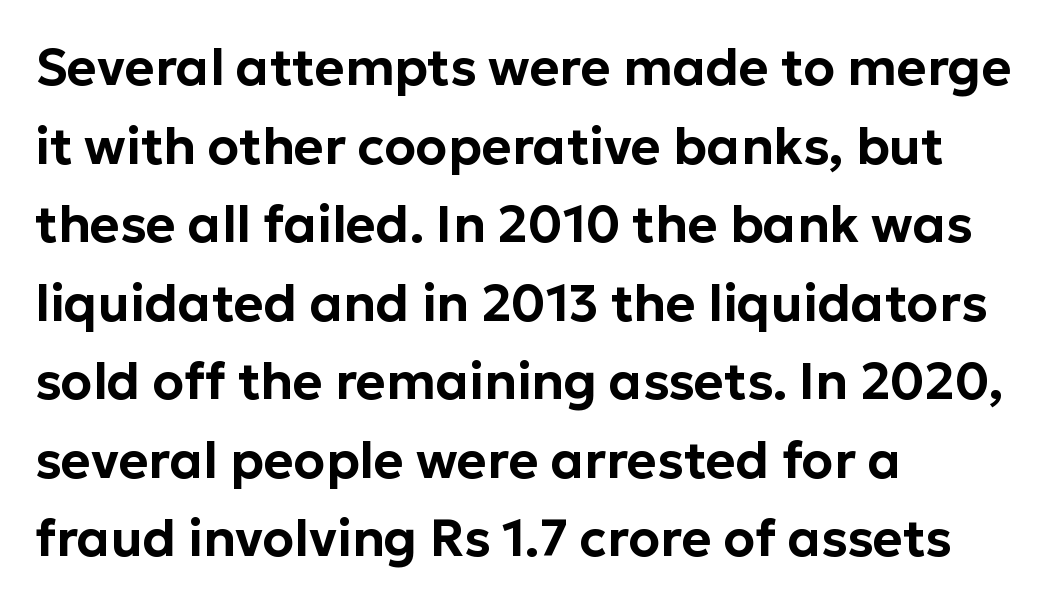
Q: Is the text italic (slanted)? A: No, it is upright.
Q: Is the typeface a serif or a sans-serif typeface? A: Sans-serif.
Q: Is the text underlined? A: No.
Q: How is the paragraph aligned? A: Left-aligned.
Q: Is the spacing between letters normal or unusually wide? A: Normal.
Q: Is the spacing between lines tight, normal or loose? A: Normal.
Q: Width (condensed, normal, or wide)? A: Normal.
Q: Stroke contrast? A: Low.
Q: x-height? A: Medium.
Q: Monospaced? A: No.
